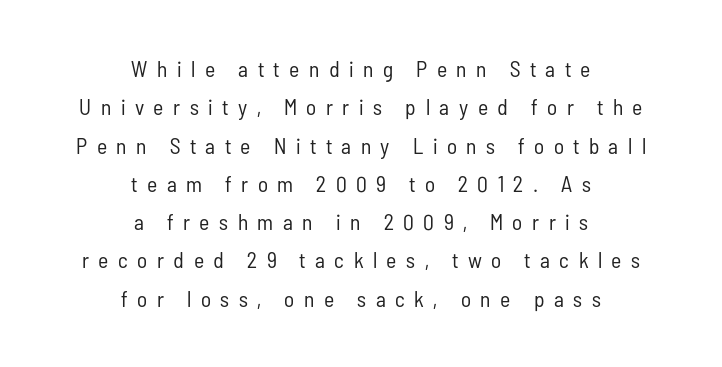
{"italic": "no", "bold": "no", "underline": "no", "align": "center", "line_spacing_ratio": 1.74, "letter_spacing": "wide", "letter_spacing_em": 0.43, "glyph_px": 22}
